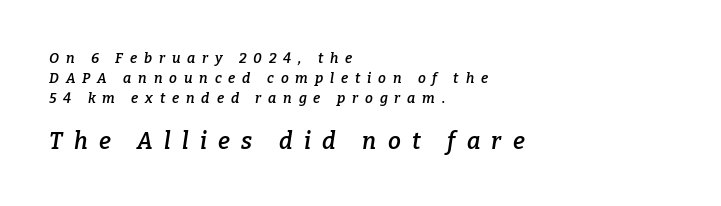
Q: Is the text bold? A: Semi-bold.
Q: Is the text italic (slanted)? A: Yes, it leans right by about 9 degrees.
Q: Is the text underlined? A: No.
Q: How is the paragraph aligned? A: Left-aligned.
Q: Is the spacing between letters normal or unusually wide? A: Unusually wide.
Q: Is the spacing between lines tight, normal or loose? A: Normal.
Q: Which block of text is set in a larger size, the first (top) or the second (bottom)? A: The second (bottom) one.
